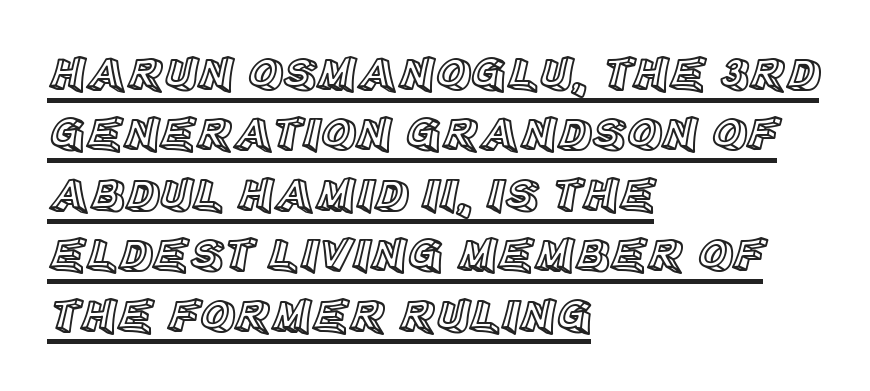
The designer left line spacing at the default. The type is set solid horizontally, with unmodified tracking. The face used here is proportionally spaced, like ordinary book or web type.
